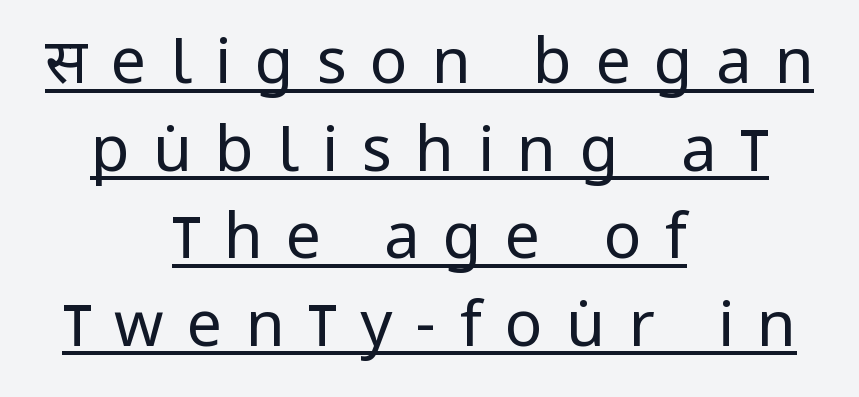
The image shows 63 px regular-weight, condensed sans-serif type, upright; set centered, normal line spacing (1.39x), unusually wide letter spacing (+0.37 em), underlined; low stroke contrast and a large x-height.
